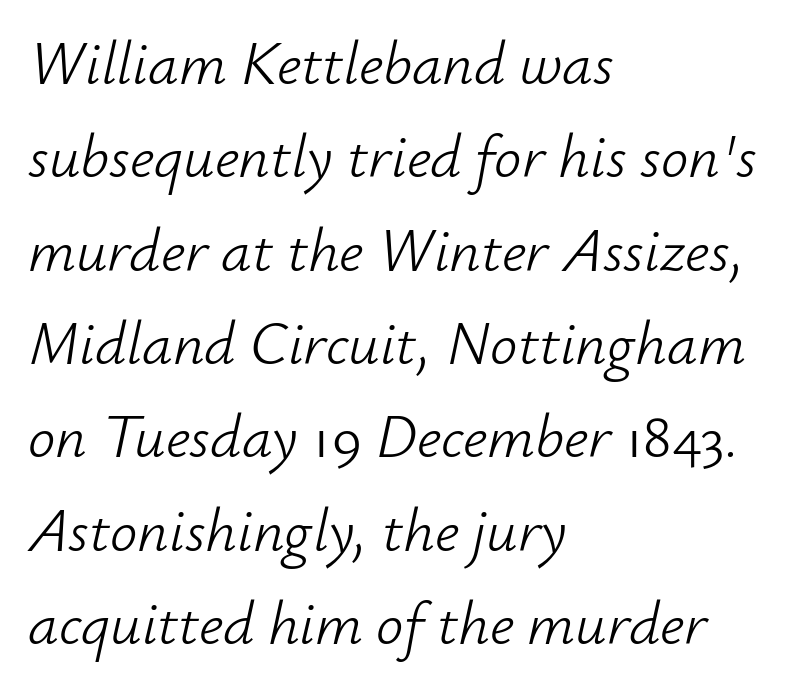
Q: Is the text bold? A: No.
Q: Is the text italic (slanted)? A: Yes, it leans right by about 12 degrees.
Q: Is the text underlined? A: No.
Q: How is the paragraph aligned? A: Left-aligned.
Q: Is the spacing between letters normal or unusually wide? A: Normal.
Q: Is the spacing between lines tight, normal or loose? A: Normal.
Q: Width (condensed, normal, or wide)? A: Normal.
Q: Stroke contrast? A: Low.
Q: x-height? A: Small.
Q: Monospaced? A: No.
